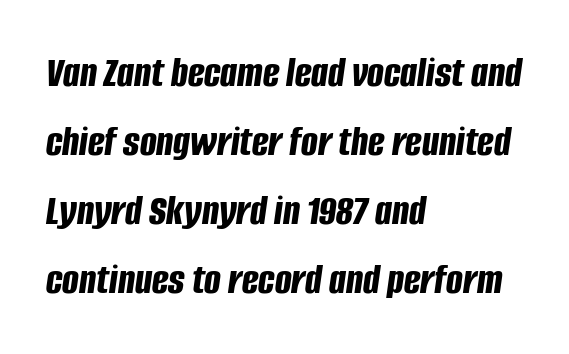
{"italic": "yes", "lean": "right", "slant_degrees": 8, "bold": "yes", "weight": "bold", "width": "condensed", "stroke_contrast": "low", "x_height": "large", "monospaced": "no", "underline": "no", "align": "left", "line_spacing": "normal", "line_spacing_ratio": 1.57, "letter_spacing": "normal", "letter_spacing_em": 0.0, "glyph_px": 44}
